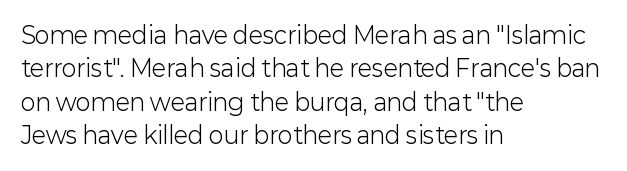
Q: Is the text bold? A: No.
Q: Is the text italic (slanted)? A: No, it is upright.
Q: Is the text underlined? A: No.
Q: How is the paragraph aligned? A: Left-aligned.
Q: Is the spacing between letters normal or unusually wide? A: Normal.
Q: Is the spacing between lines tight, normal or loose? A: Normal.
